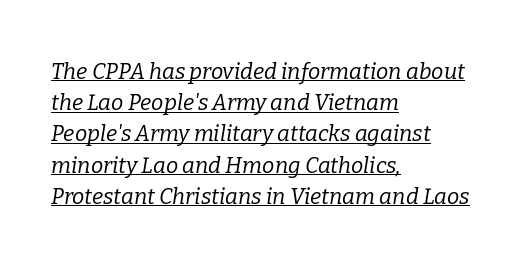
Q: Is the text bold? A: No.
Q: Is the text italic (slanted)? A: Yes, it leans right by about 9 degrees.
Q: Is the text underlined? A: Yes.
Q: How is the paragraph aligned? A: Left-aligned.
Q: Is the spacing between letters normal or unusually wide? A: Normal.
Q: Is the spacing between lines tight, normal or loose? A: Normal.
